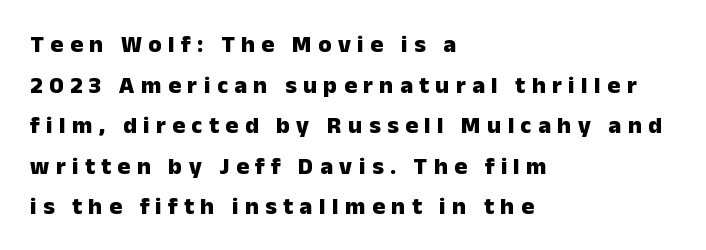
The lines sit at an ordinary, default distance from one another. Descenders hang freely into open space. Tracking value appears strongly positive — letters spread wide. How heavy is the stroke? Heavy — this is a bold. Rendered with straight, roman letterforms.
